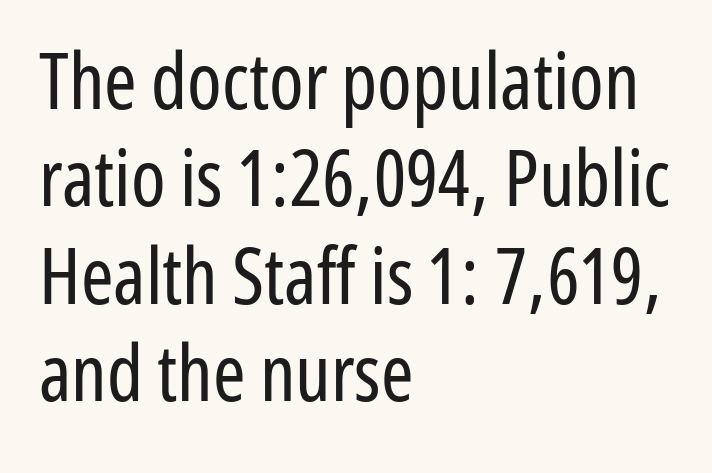
{"serif": "no", "italic": "no", "bold": "no", "weight": "regular", "width": "condensed", "stroke_contrast": "low", "x_height": "medium", "monospaced": "no", "underline": "no", "align": "left", "line_spacing": "normal", "line_spacing_ratio": 1.25, "letter_spacing": "normal", "letter_spacing_em": 0.0, "glyph_px": 78}
